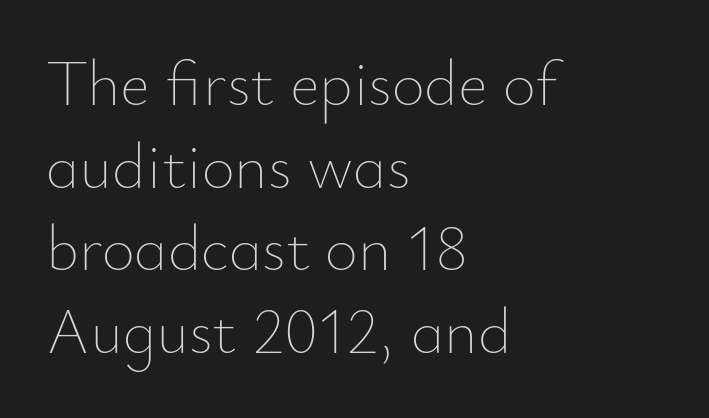
Only glyphs here, with clear space below each row. Normally led — the rows are evenly, conventionally spaced. Stems here are at most as thick as an everyday book face. This sample has the flowing, uneven cadence of proportional lettering. The lettering holds an erect, upright posture throughout. The passage shown has conventional tracking throughout.
